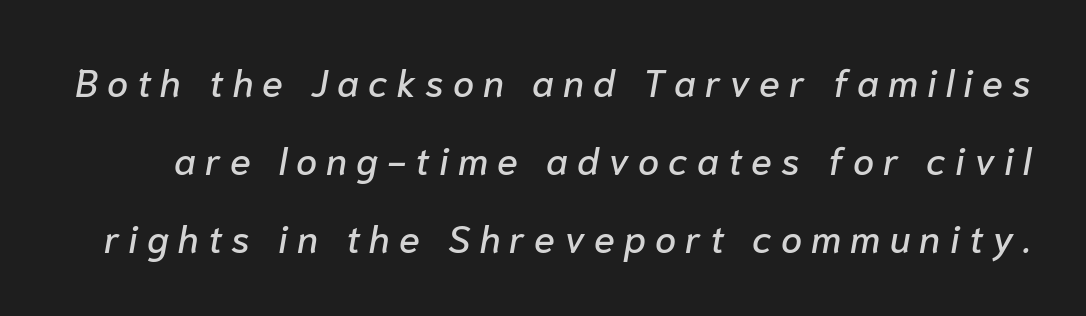
Q: Is the text italic (slanted)? A: Yes, it leans right by about 10 degrees.
Q: Is the text underlined? A: No.
Q: Is the spacing between letters normal or unusually wide? A: Unusually wide.
Q: Is the spacing between lines tight, normal or loose? A: Loose.
Q: Width (condensed, normal, or wide)? A: Normal.
Q: Stroke contrast? A: Low.
Q: x-height? A: Medium.
Q: Monospaced? A: No.
